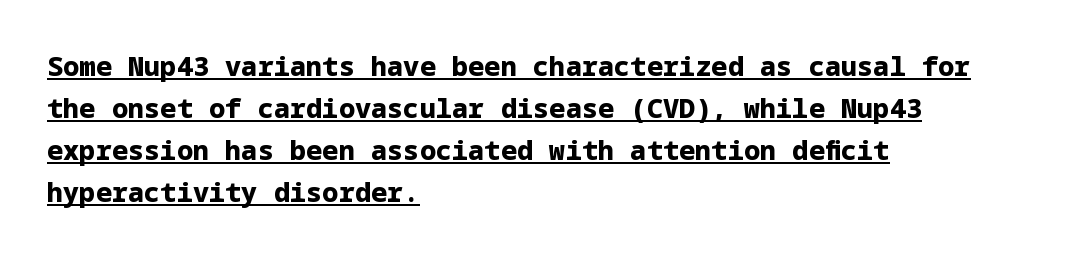
{"italic": "no", "bold": "yes", "underline": "yes", "align": "left", "line_spacing": "normal", "line_spacing_ratio": 1.55, "letter_spacing": "normal", "letter_spacing_em": 0.0, "glyph_px": 27}
